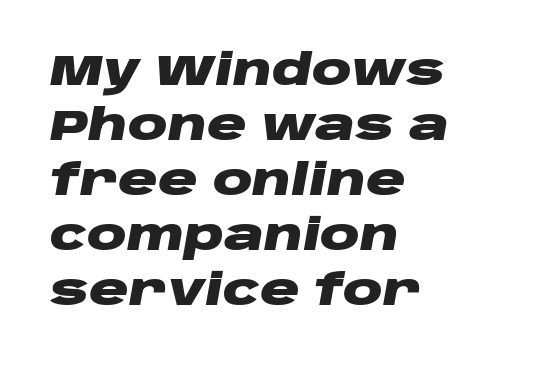
You can tell it's italic because the verticals aren't actually vertical. In terms of leading, this rendering sits right in the middle. The glyphs have the mass of a bold cut. You could call the tracking neutral — neither tight nor loose. Type without underlining.
